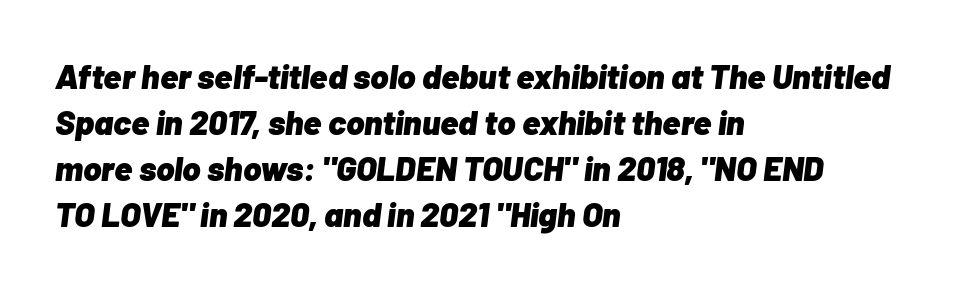
Posture: slanted. Pretty heavy lettering here — definitely bold. Is the letter spacing exaggerated? No — it looks like the ordinary default. A bare baseline throughout the passage. Vertical spacing — default.
